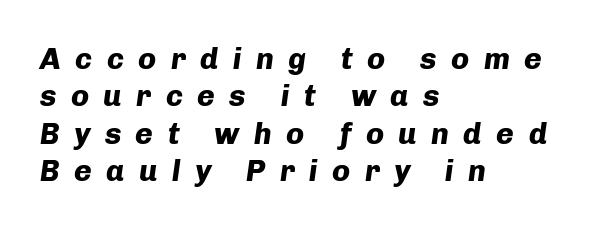
Q: Is the text bold? A: Yes.
Q: Is the text italic (slanted)? A: Yes, it leans right by about 8 degrees.
Q: Is the text underlined? A: No.
Q: How is the paragraph aligned? A: Left-aligned.
Q: Is the spacing between letters normal or unusually wide? A: Unusually wide.
Q: Is the spacing between lines tight, normal or loose? A: Normal.
Q: Width (condensed, normal, or wide)? A: Normal.
Q: Stroke contrast? A: Low.
Q: x-height? A: Medium.
Q: Monospaced? A: No.
